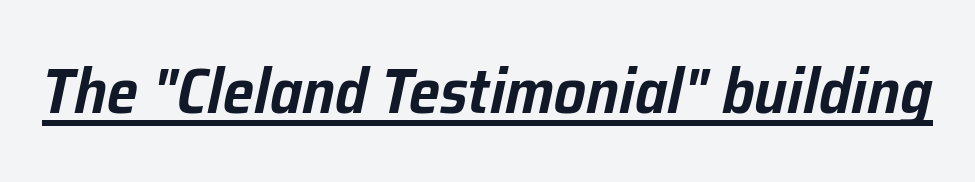
The image shows 63 px text type, italic (leaning right); set normal letter spacing, underlined; low stroke contrast and a medium x-height.
